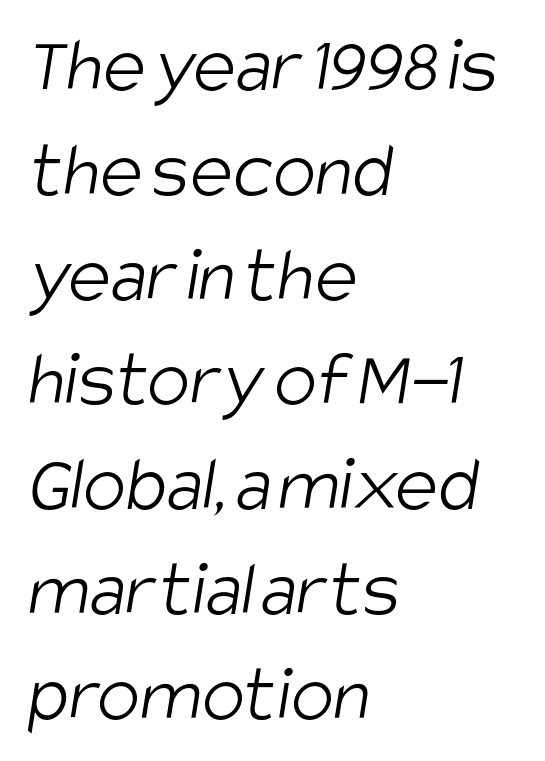
These lines are rendered in a variable-pitch font. Alignment: flush left. The face looks like a standard text weight, possibly lighter. Quick note: interline space is typical. These lines are composed in type without serifs. A clean baseline with only descenders dipping below it.
